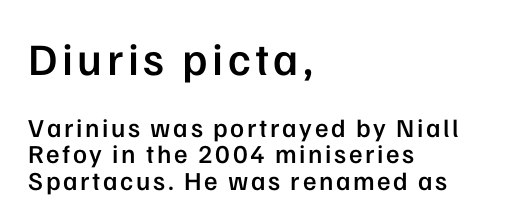
{"serif": "no", "italic": "no", "bold": "semi", "weight": "semibold", "width": "normal", "stroke_contrast": "low", "x_height": "medium", "monospaced": "no", "underline": "no", "align": "left", "line_spacing": "tight", "line_spacing_ratio": 1.02, "larger_block": "first", "size_ratio": 1.73, "glyph_px": 45}
